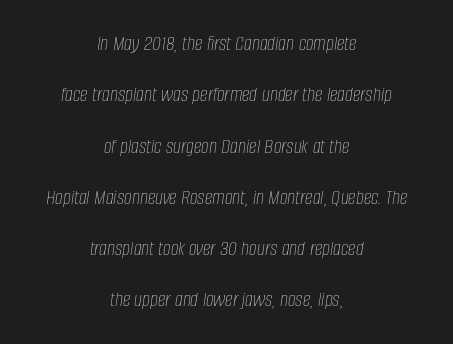
{"italic": "yes", "lean": "right", "slant_degrees": 8, "bold": "no", "underline": "no", "align": "center", "line_spacing": "loose", "line_spacing_ratio": 2.33, "letter_spacing": "normal", "letter_spacing_em": 0.0, "glyph_px": 22}
